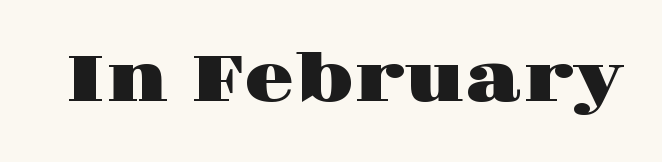
Q: Is the text italic (slanted)? A: No, it is upright.
Q: Is the typeface a serif or a sans-serif typeface? A: Serif.
Q: Is the text underlined? A: No.
Q: Is the spacing between letters normal or unusually wide? A: Normal.
Q: Width (condensed, normal, or wide)? A: Wide.
Q: Stroke contrast? A: High.
Q: x-height? A: Large.
Q: Monospaced? A: No.
